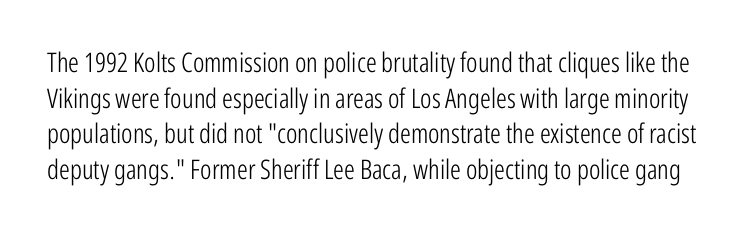
Only glyphs here, with clear space below each row. Does extra space separate the letters? No, they use regular spacing. Style check: upright. This sample keeps an unexceptional amount of space between lines. No extra ink here — the face is not bold.
